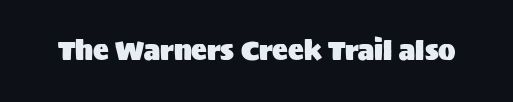
Is there any slant? The stems are plumb. Descenders are the only things crossing below the line. The line texture is even and compact thanks to regular tracking.
